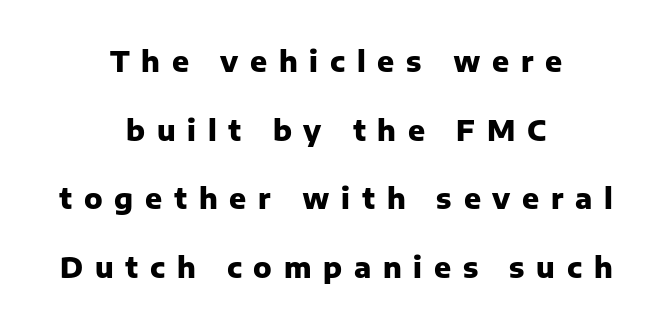
Q: Is the text bold? A: Yes.
Q: Is the text italic (slanted)? A: No, it is upright.
Q: Is the typeface a serif or a sans-serif typeface? A: Sans-serif.
Q: Is the text underlined? A: No.
Q: How is the paragraph aligned? A: Centered.
Q: Is the spacing between letters normal or unusually wide? A: Unusually wide.
Q: Is the spacing between lines tight, normal or loose? A: Loose.
Q: Width (condensed, normal, or wide)? A: Normal.
Q: Stroke contrast? A: Low.
Q: x-height? A: Medium.
Q: Monospaced? A: No.
